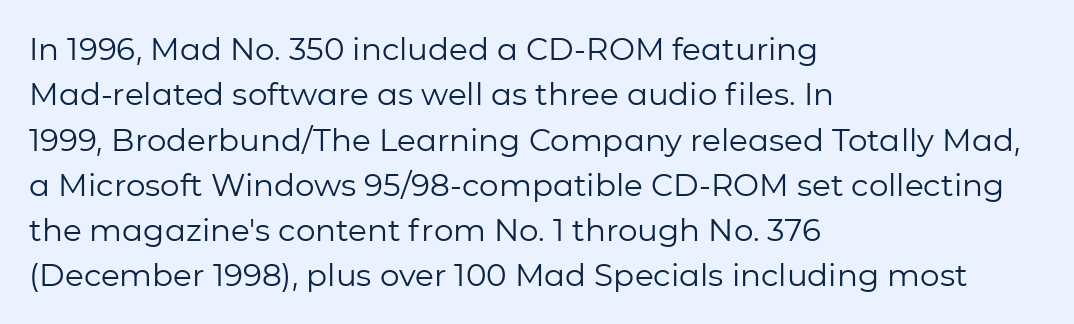
The image shows 31 px regular-weight sans-serif type, upright; set left-aligned, normal line spacing (1.46x), normal letter spacing, not underlined; low stroke contrast and a medium x-height.
